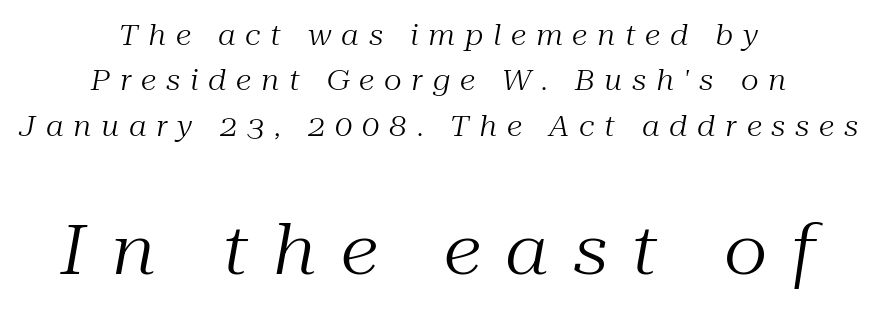
These glyphs show unthickened strokes, regular width or finer. The rendering uses natural spacing where letterforms have individual widths. This layout puts the modest block above and the oversized block below. Any mark beneath the type? The region is blank. Each line is balanced around a shared central axis. This sample keeps an unexceptional amount of space between lines.
